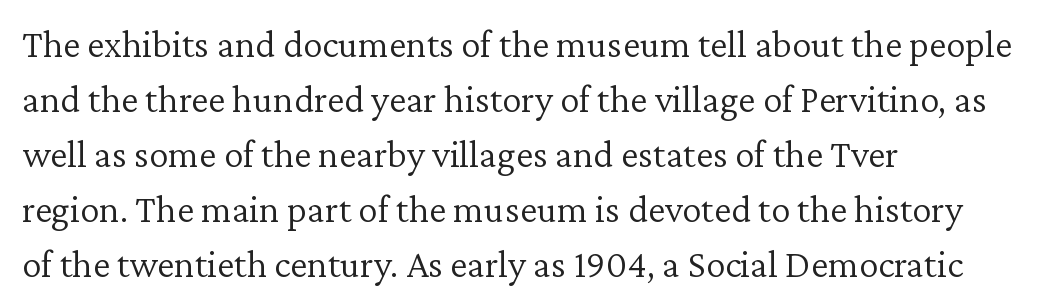
{"serif": "yes", "italic": "no", "bold": "no", "weight": "light", "width": "normal", "stroke_contrast": "low", "x_height": "medium", "monospaced": "no", "underline": "no", "align": "left", "line_spacing": "normal", "line_spacing_ratio": 1.41, "letter_spacing": "normal", "letter_spacing_em": 0.0, "glyph_px": 39}
